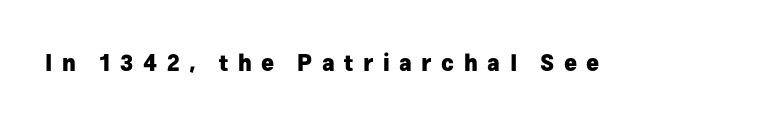
The image shows 22 px bold type, upright; set unusually wide letter spacing (+0.43 em), not underlined.
